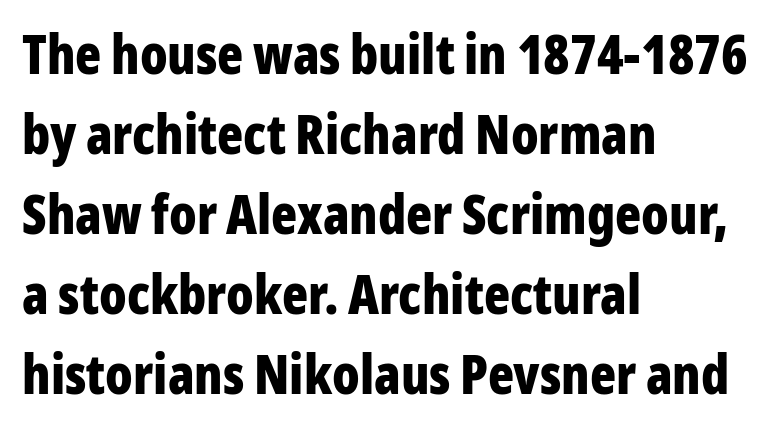
{"serif": "no", "italic": "no", "bold": "yes", "weight": "bold", "width": "condensed", "stroke_contrast": "low", "x_height": "medium", "monospaced": "no", "underline": "no", "align": "left", "line_spacing": "normal", "line_spacing_ratio": 1.48, "letter_spacing": "normal", "letter_spacing_em": 0.0, "glyph_px": 54}
